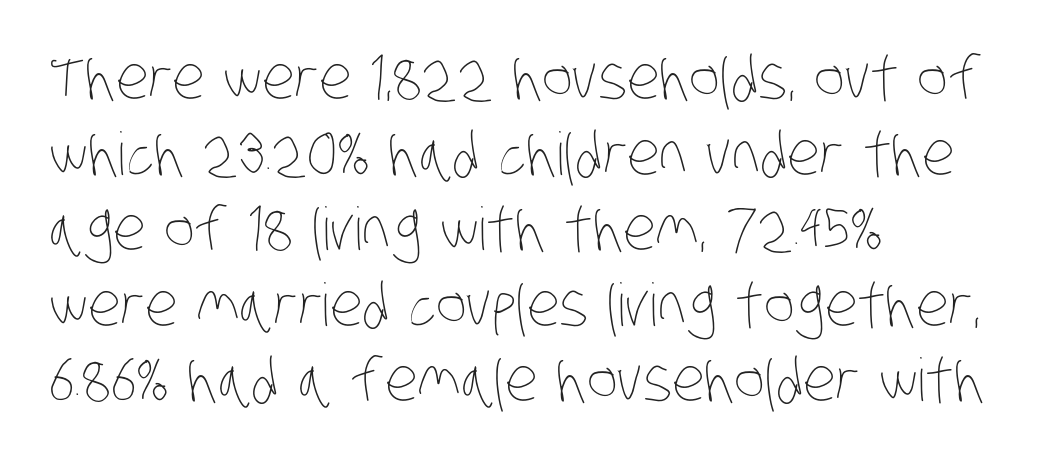
Q: Is the text bold? A: No.
Q: Is the text underlined? A: No.
Q: How is the paragraph aligned? A: Left-aligned.
Q: Is the spacing between letters normal or unusually wide? A: Normal.
Q: Is the spacing between lines tight, normal or loose? A: Normal.
Q: Width (condensed, normal, or wide)? A: Condensed.
Q: Stroke contrast? A: Low.
Q: x-height? A: Large.
Q: Monospaced? A: No.
